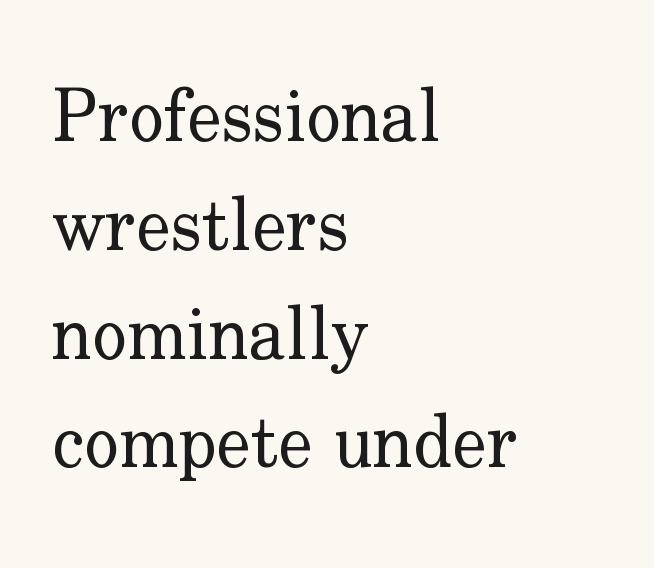
The image shows 73 px regular-weight serif type, upright; set left-aligned, normal line spacing (1.49x), normal letter spacing, not underlined; low stroke contrast and a small x-height.
